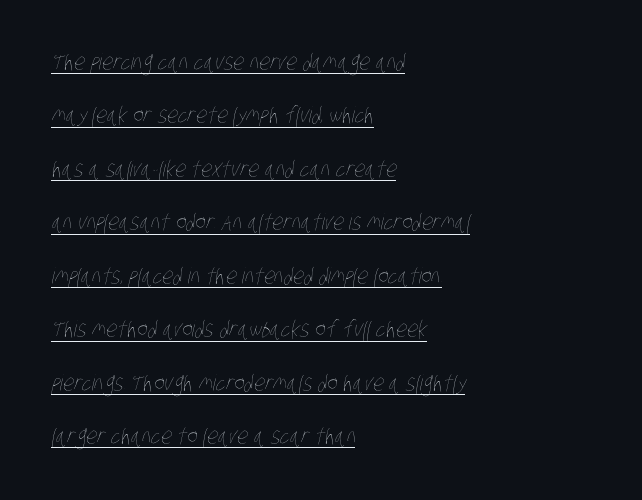
The image shows 22 px text type; set left-aligned, loose line spacing (2.43x), normal letter spacing, underlined.
